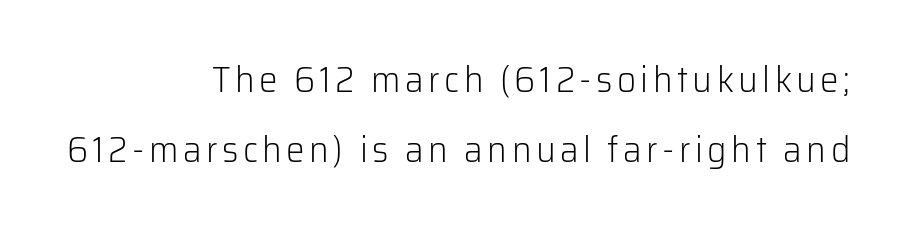
Q: Is the text bold? A: No.
Q: Is the text italic (slanted)? A: No, it is upright.
Q: Is the typeface a serif or a sans-serif typeface? A: Sans-serif.
Q: Is the text underlined? A: No.
Q: How is the paragraph aligned? A: Right-aligned.
Q: Width (condensed, normal, or wide)? A: Normal.
Q: Stroke contrast? A: Low.
Q: x-height? A: Medium.
Q: Monospaced? A: No.
